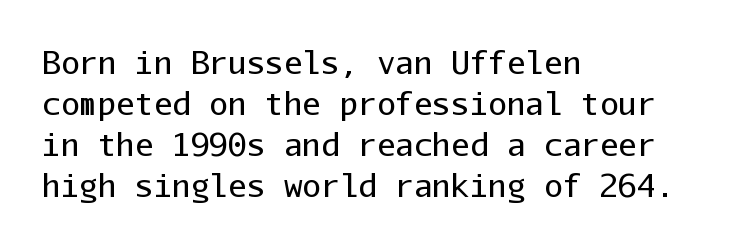
{"serif": "no", "italic": "no", "bold": "no", "weight": "regular", "width": "normal", "stroke_contrast": "low", "x_height": "medium", "monospaced": "yes", "underline": "no", "align": "left", "line_spacing": "normal", "line_spacing_ratio": 1.32, "letter_spacing": "normal", "letter_spacing_em": 0.0, "glyph_px": 31}
